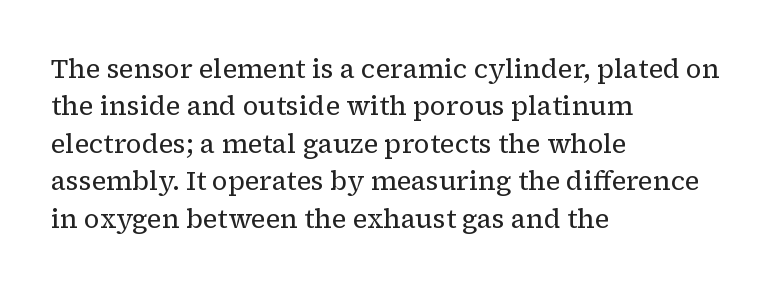
Q: Is the text bold? A: No.
Q: Is the text italic (slanted)? A: No, it is upright.
Q: Is the text underlined? A: No.
Q: How is the paragraph aligned? A: Left-aligned.
Q: Is the spacing between letters normal or unusually wide? A: Normal.
Q: Is the spacing between lines tight, normal or loose? A: Normal.
